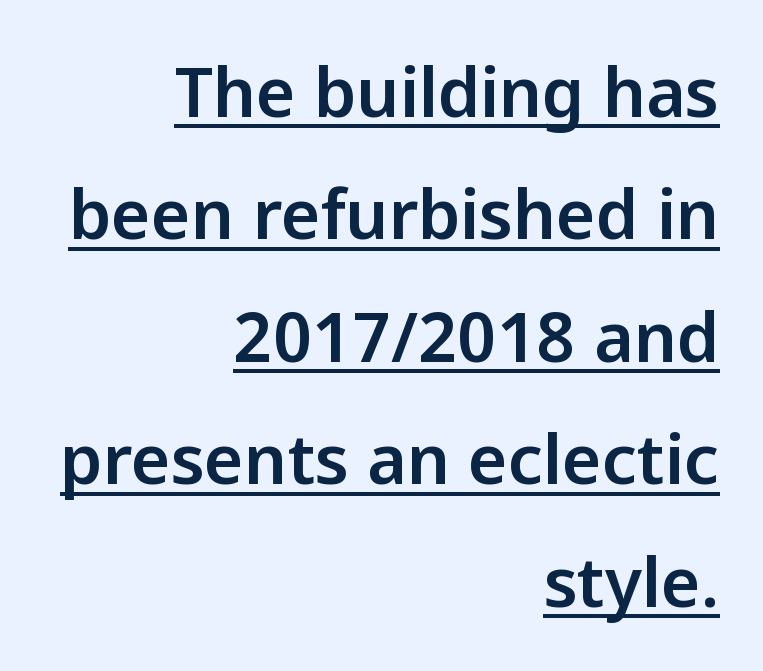
The image shows 68 px sans-serif type, upright; set right-aligned, line spacing 1.8x, normal letter spacing, underlined; low stroke contrast and a medium x-height.
